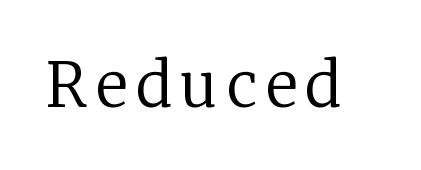
Q: Is the text bold? A: No.
Q: Is the text italic (slanted)? A: No, it is upright.
Q: Is the typeface a serif or a sans-serif typeface? A: Serif.
Q: Is the text underlined? A: No.
Q: Width (condensed, normal, or wide)? A: Normal.
Q: Stroke contrast? A: Low.
Q: x-height? A: Medium.
Q: Monospaced? A: No.
